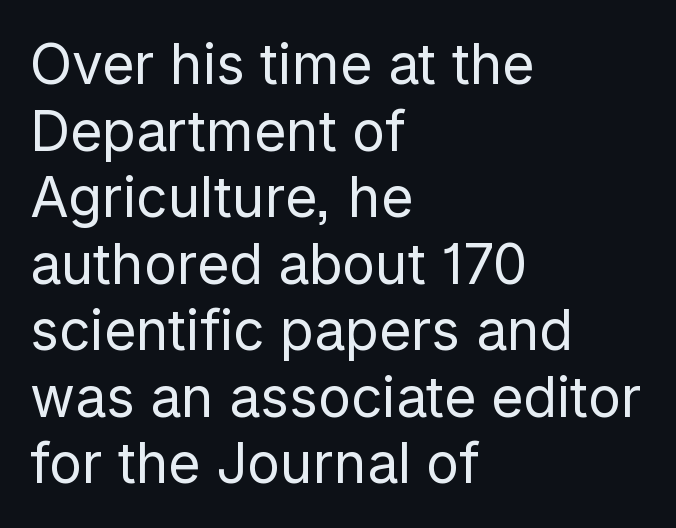
{"serif": "no", "italic": "no", "bold": "no", "weight": "regular", "width": "normal", "stroke_contrast": "low", "x_height": "medium", "monospaced": "no", "underline": "no", "align": "left", "line_spacing_ratio": 1.21, "letter_spacing": "normal", "letter_spacing_em": 0.0, "glyph_px": 55}
